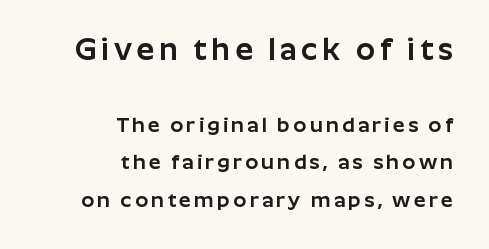
Reading top to bottom, the characters get smaller at the block break. It's the straight-up-and-down kind of type. The string is rendered with underlining switched off. Each line ends at the same right margin while the left side varies. A sans-serif font was chosen for this passage.
